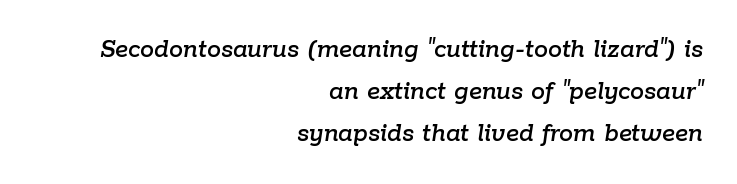
One glance says typical: line gaps are just what's usual. The passage shown is typed in a proportional face where columns would drift. This sample uses an oblique cut, with every glyph tilted off the vertical. The words here are not underlined. The letterforms sit shoulder to shoulder at normal distance.
